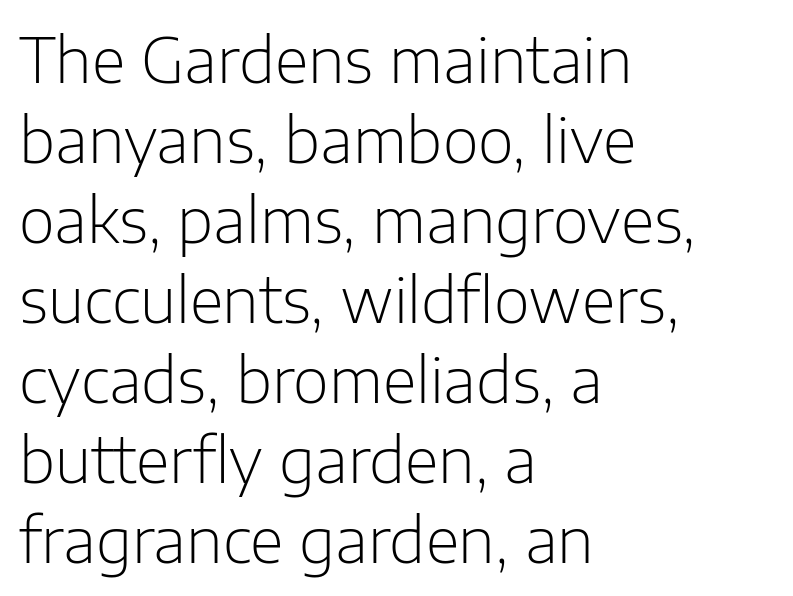
Q: Is the text bold? A: No.
Q: Is the text italic (slanted)? A: No, it is upright.
Q: Is the typeface a serif or a sans-serif typeface? A: Sans-serif.
Q: Is the text underlined? A: No.
Q: How is the paragraph aligned? A: Left-aligned.
Q: Is the spacing between letters normal or unusually wide? A: Normal.
Q: Is the spacing between lines tight, normal or loose? A: Normal.
Q: Width (condensed, normal, or wide)? A: Normal.
Q: Stroke contrast? A: Low.
Q: x-height? A: Medium.
Q: Monospaced? A: No.
